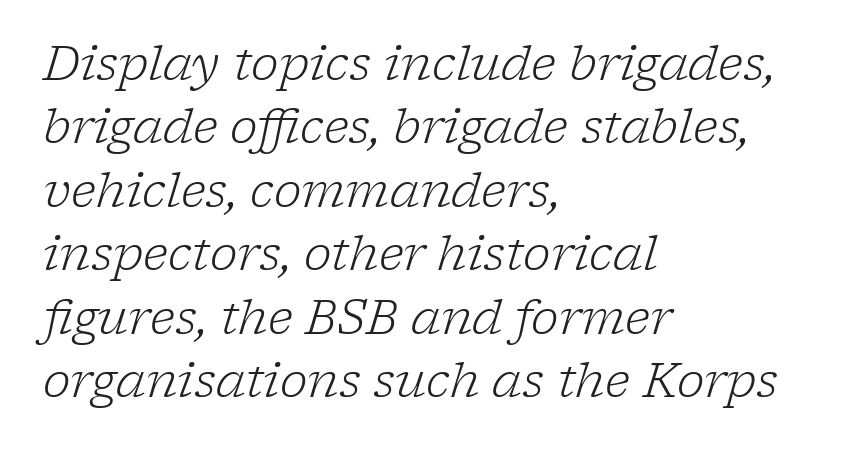
{"serif": "yes", "italic": "yes", "lean": "right", "slant_degrees": 17, "bold": "no", "weight": "light", "width": "normal", "stroke_contrast": "low", "x_height": "medium", "monospaced": "no", "underline": "no", "align": "left", "line_spacing": "normal", "line_spacing_ratio": 1.35, "letter_spacing": "normal", "letter_spacing_em": 0.0, "glyph_px": 47}
